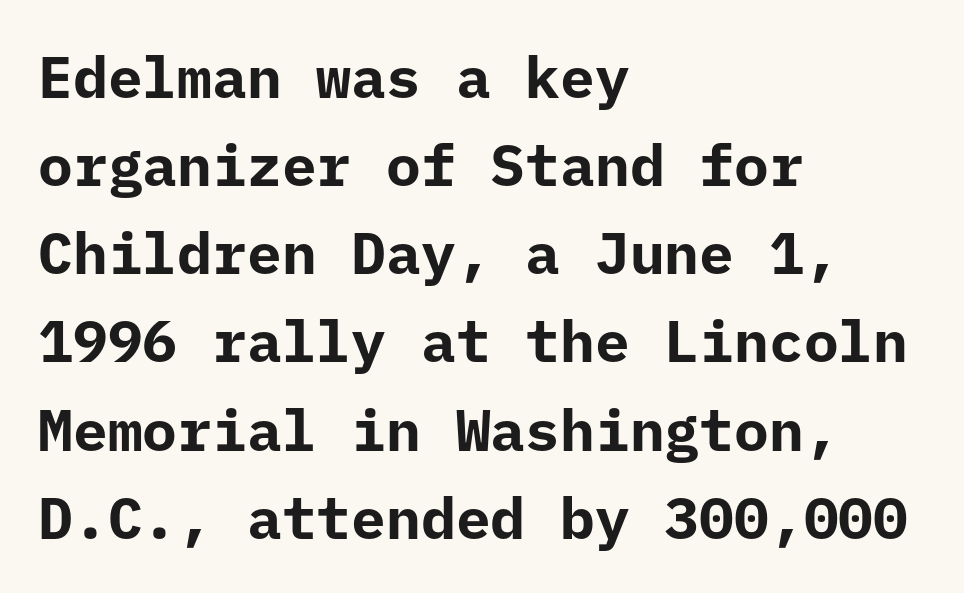
Q: Is the text bold? A: Yes.
Q: Is the text italic (slanted)? A: No, it is upright.
Q: Is the typeface a serif or a sans-serif typeface? A: Sans-serif.
Q: Is the text underlined? A: No.
Q: How is the paragraph aligned? A: Left-aligned.
Q: Is the spacing between letters normal or unusually wide? A: Normal.
Q: Is the spacing between lines tight, normal or loose? A: Normal.
Q: Width (condensed, normal, or wide)? A: Normal.
Q: Stroke contrast? A: Low.
Q: x-height? A: Medium.
Q: Monospaced? A: Yes.
